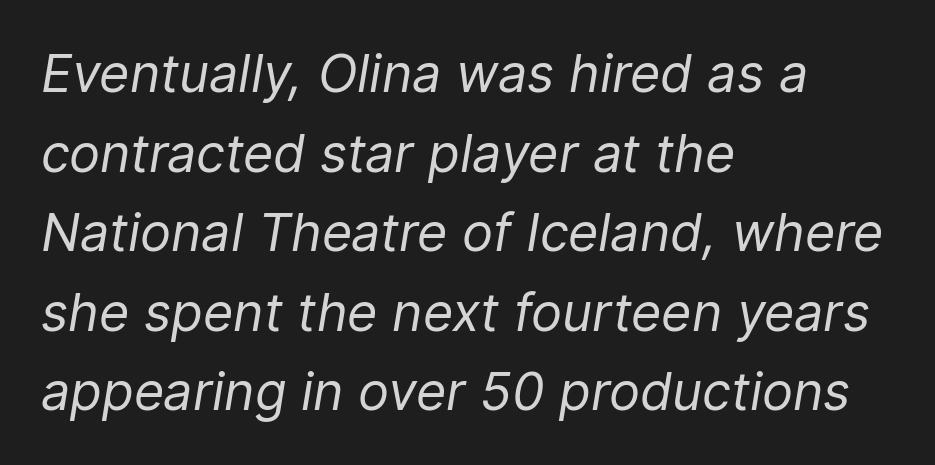
Q: Is the text bold? A: No.
Q: Is the text italic (slanted)? A: Yes, it leans right by about 9 degrees.
Q: Is the text underlined? A: No.
Q: How is the paragraph aligned? A: Left-aligned.
Q: Is the spacing between letters normal or unusually wide? A: Normal.
Q: Is the spacing between lines tight, normal or loose? A: Normal.
Q: Width (condensed, normal, or wide)? A: Normal.
Q: Stroke contrast? A: Low.
Q: x-height? A: Medium.
Q: Monospaced? A: No.
